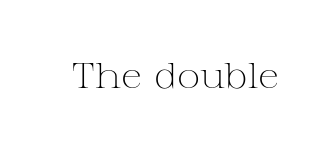
Q: Is the text bold? A: No.
Q: Is the text italic (slanted)? A: No, it is upright.
Q: Is the typeface a serif or a sans-serif typeface? A: Serif.
Q: Is the text underlined? A: No.
Q: Is the spacing between letters normal or unusually wide? A: Normal.
Q: Width (condensed, normal, or wide)? A: Wide.
Q: Stroke contrast? A: Medium.
Q: x-height? A: Medium.
Q: Monospaced? A: No.
